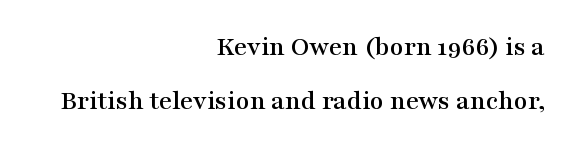
Q: Is the text italic (slanted)? A: No, it is upright.
Q: Is the typeface a serif or a sans-serif typeface? A: Serif.
Q: Is the text underlined? A: No.
Q: How is the paragraph aligned? A: Right-aligned.
Q: Is the spacing between letters normal or unusually wide? A: Normal.
Q: Is the spacing between lines tight, normal or loose? A: Loose.
Q: Width (condensed, normal, or wide)? A: Wide.
Q: Stroke contrast? A: Medium.
Q: x-height? A: Medium.
Q: Monospaced? A: No.
